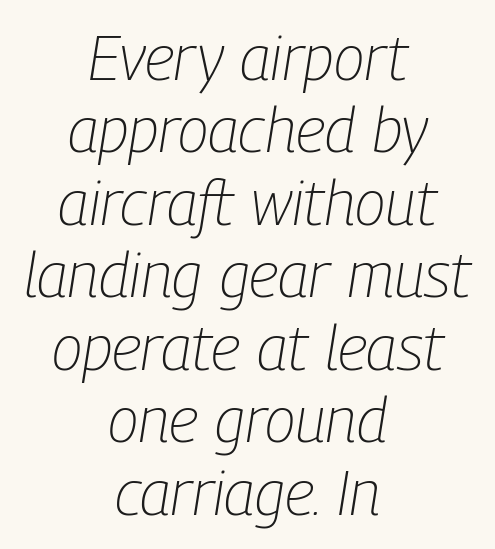
{"italic": "yes", "lean": "right", "slant_degrees": 9, "bold": "no", "weight": "light", "width": "condensed", "stroke_contrast": "low", "x_height": "medium", "monospaced": "no", "underline": "no", "align": "center", "line_spacing": "tight", "line_spacing_ratio": 1.15, "letter_spacing": "normal", "letter_spacing_em": 0.0, "glyph_px": 63}
